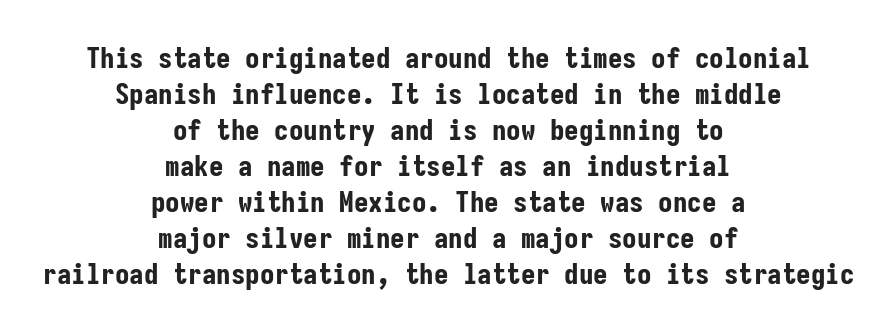
{"serif": "no", "italic": "no", "bold": "yes", "weight": "bold", "width": "condensed", "stroke_contrast": "low", "x_height": "medium", "monospaced": "yes", "underline": "no", "align": "center", "line_spacing_ratio": 1.24, "letter_spacing": "normal", "letter_spacing_em": 0.0, "glyph_px": 29}
